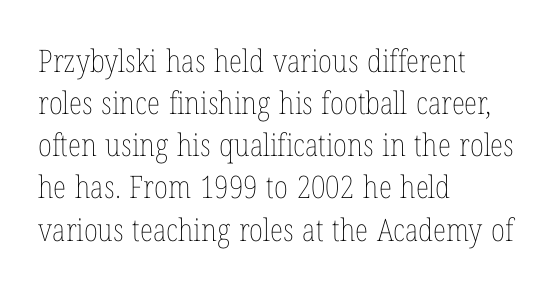
Q: Is the text bold? A: No.
Q: Is the text italic (slanted)? A: No, it is upright.
Q: Is the text underlined? A: No.
Q: How is the paragraph aligned? A: Left-aligned.
Q: Is the spacing between letters normal or unusually wide? A: Normal.
Q: Is the spacing between lines tight, normal or loose? A: Normal.
Q: Width (condensed, normal, or wide)? A: Condensed.
Q: Stroke contrast? A: Low.
Q: x-height? A: Medium.
Q: Monospaced? A: No.
